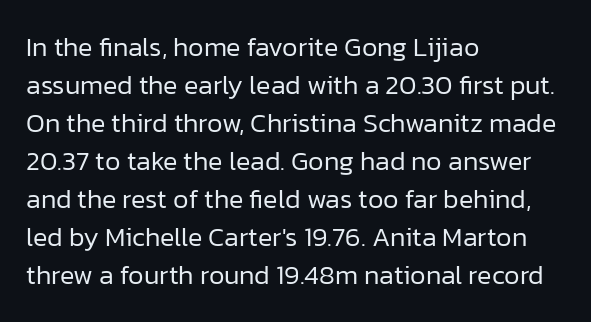
{"italic": "no", "bold": "no", "underline": "no", "align": "left", "line_spacing": "normal", "line_spacing_ratio": 1.41, "letter_spacing": "normal", "letter_spacing_em": 0.0, "glyph_px": 27}
